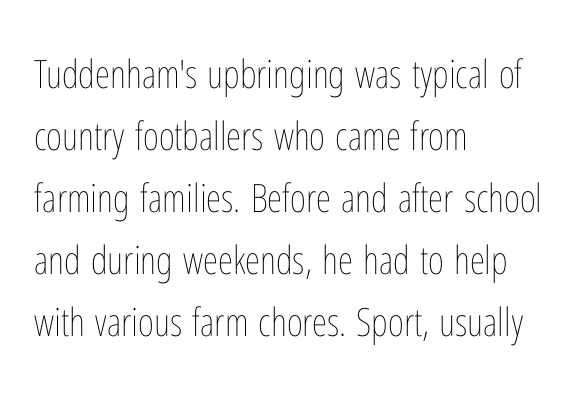
Q: Is the text bold? A: No.
Q: Is the text italic (slanted)? A: No, it is upright.
Q: Is the text underlined? A: No.
Q: How is the paragraph aligned? A: Left-aligned.
Q: Is the spacing between letters normal or unusually wide? A: Normal.
Q: Is the spacing between lines tight, normal or loose? A: Normal.
Q: Width (condensed, normal, or wide)? A: Condensed.
Q: Stroke contrast? A: Low.
Q: x-height? A: Medium.
Q: Monospaced? A: No.
